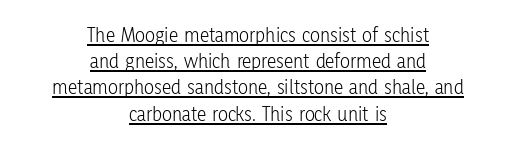
{"italic": "no", "bold": "no", "underline": "yes", "align": "center", "line_spacing": "normal", "line_spacing_ratio": 1.25, "letter_spacing": "normal", "letter_spacing_em": 0.0, "glyph_px": 21}
